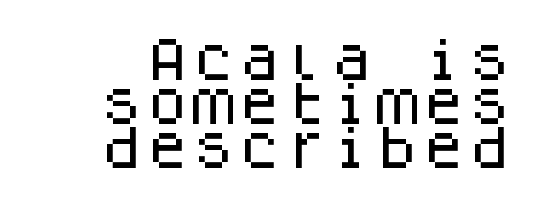
This sample uses an upright cut, with every glyph sitting square on the baseline. Tracking value appears to be zero — textbook default spacing. Is there much room between lines? No — they nearly touch. Descenders are the only things crossing below the line. These lines are rendered in a fixed-pitch font. Observe the absence of serifs on each vertical stroke in this sample.
